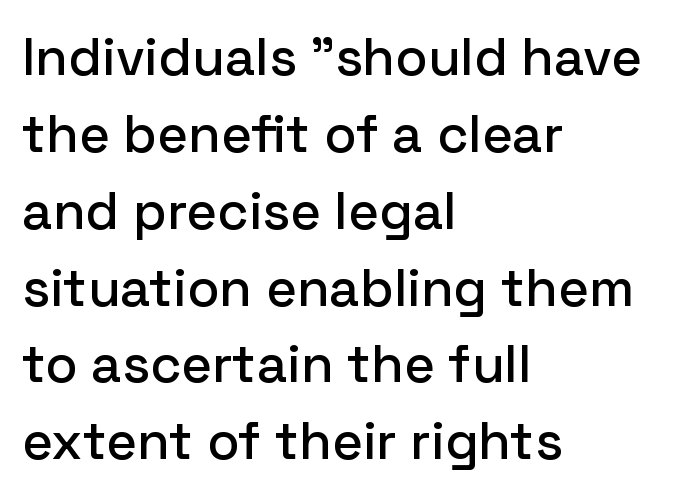
The image shows 53 px sans-serif type, upright; set left-aligned, normal line spacing (1.45x), normal letter spacing, not underlined; low stroke contrast and a medium x-height.
